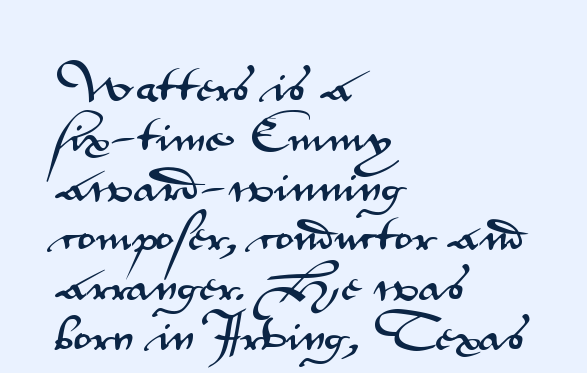
The image shows 38 px wide sans-serif type; set left-aligned, normal line spacing (1.31x), normal letter spacing, not underlined; medium stroke contrast and a small x-height.
